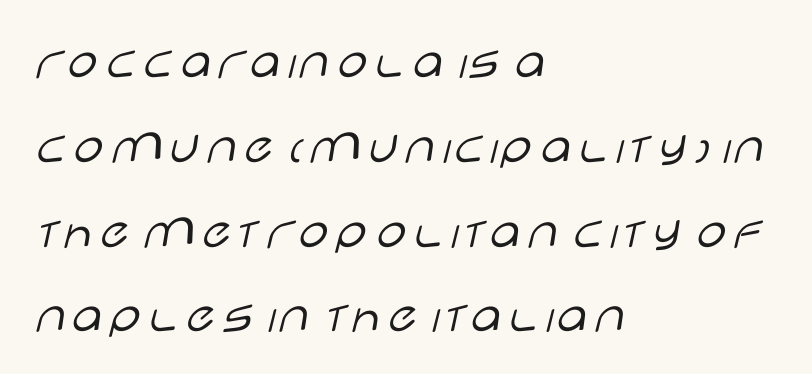
The image shows 54 px light, wide sans-serif type; set left-aligned, normal line spacing (1.57x), normal letter spacing, not underlined; low stroke contrast and a large x-height.
